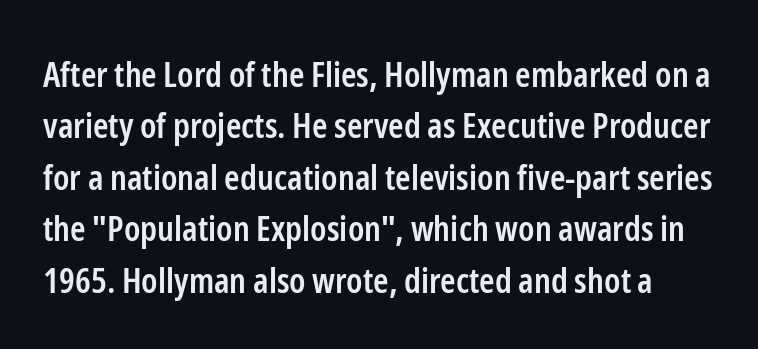
Font category for this specimen: sans-serif. In terms of letterspacing, this is plain default setting. If you drew a line through each stem, it would be perfectly vertical. Every letter is mildly thick-stroked: semibold rather than bold. These lines are rendered in a variable-pitch font.
